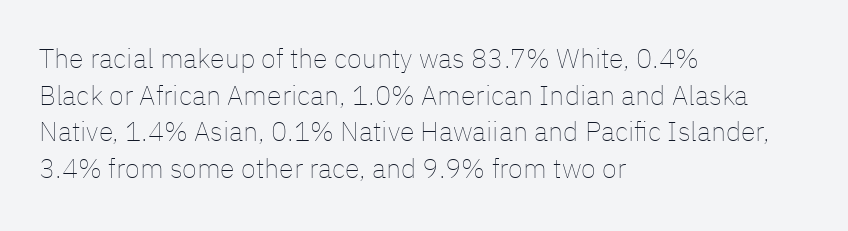
{"italic": "no", "bold": "no", "underline": "no", "align": "left", "line_spacing": "normal", "line_spacing_ratio": 1.36, "letter_spacing": "normal", "letter_spacing_em": 0.0, "glyph_px": 27}
